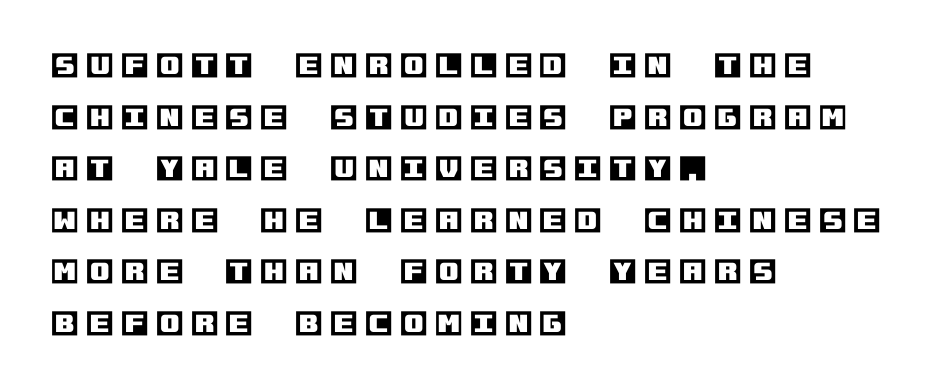
Q: Is the text italic (slanted)? A: No, it is upright.
Q: Is the text underlined? A: No.
Q: How is the paragraph aligned? A: Left-aligned.
Q: Is the spacing between letters normal or unusually wide? A: Unusually wide.
Q: Width (condensed, normal, or wide)? A: Normal.
Q: x-height? A: Large.
